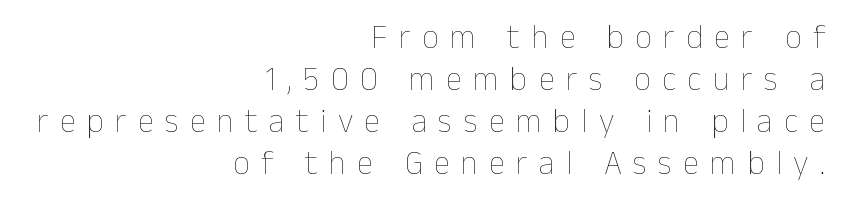
The image shows 33 px thin type, upright; set right-aligned, normal line spacing (1.27x), unusually wide letter spacing (+0.34 em), not underlined; low stroke contrast and a medium x-height.
